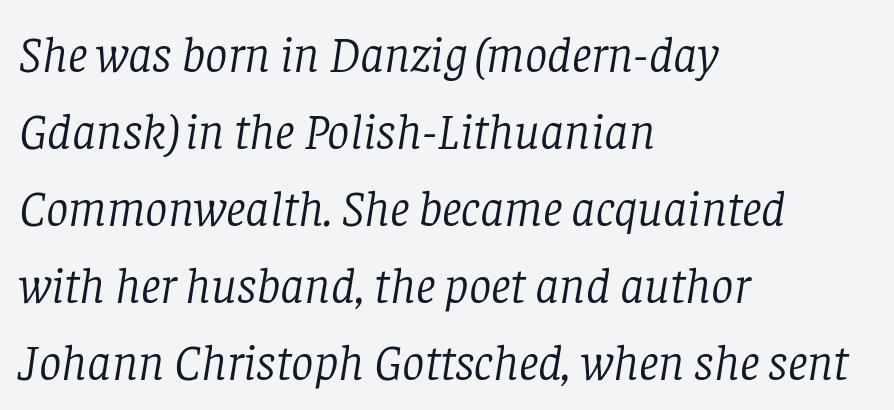
Q: Is the text bold? A: No.
Q: Is the text italic (slanted)? A: Yes, it leans right by about 8 degrees.
Q: Is the typeface a serif or a sans-serif typeface? A: Serif.
Q: Is the text underlined? A: No.
Q: How is the paragraph aligned? A: Left-aligned.
Q: Is the spacing between letters normal or unusually wide? A: Normal.
Q: Is the spacing between lines tight, normal or loose? A: Normal.
Q: Width (condensed, normal, or wide)? A: Normal.
Q: Stroke contrast? A: Low.
Q: x-height? A: Large.
Q: Monospaced? A: No.
